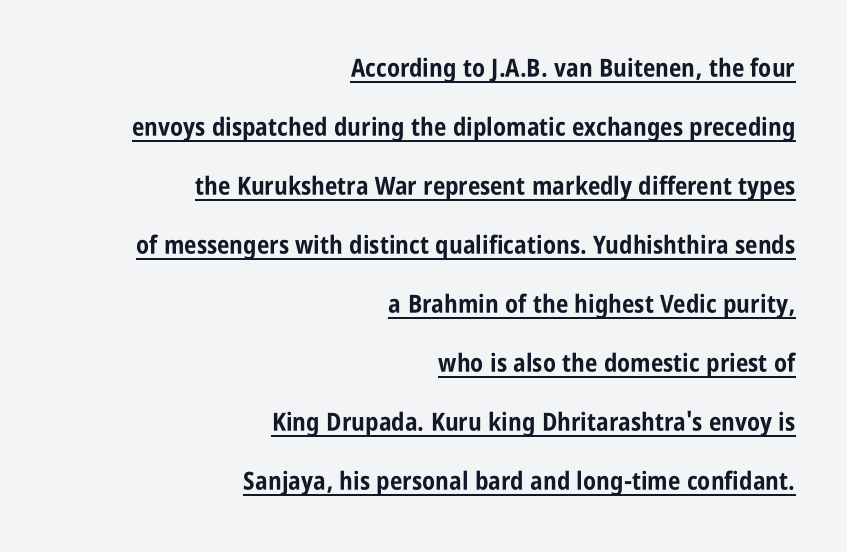
No extra tracking has been applied to these lines. This rendering features underlined lettering. You could fit nearly another row in the gap between these rows. On the weight axis this lands at bold, roughly 700. The lettering stays uniformly vertical, giving the passage a roman look. Caption: multi-line text, flush right, ragged left.
